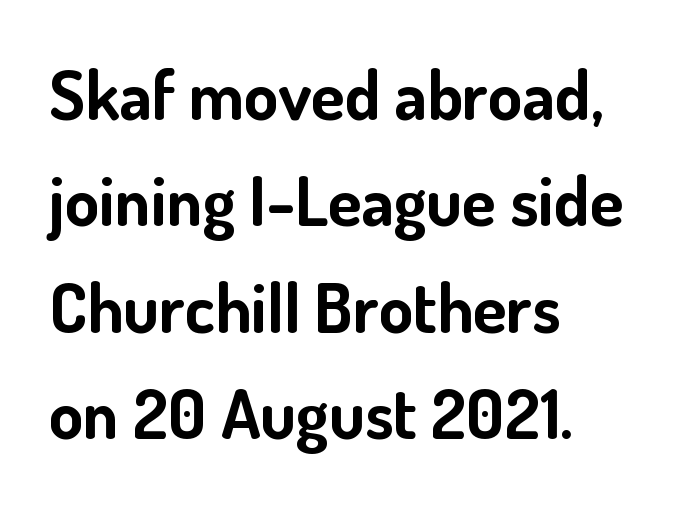
Q: Is the text bold? A: Yes.
Q: Is the text italic (slanted)? A: No, it is upright.
Q: Is the typeface a serif or a sans-serif typeface? A: Sans-serif.
Q: Is the text underlined? A: No.
Q: How is the paragraph aligned? A: Left-aligned.
Q: Is the spacing between letters normal or unusually wide? A: Normal.
Q: Is the spacing between lines tight, normal or loose? A: Normal.
Q: Width (condensed, normal, or wide)? A: Normal.
Q: Stroke contrast? A: Low.
Q: x-height? A: Small.
Q: Monospaced? A: No.
